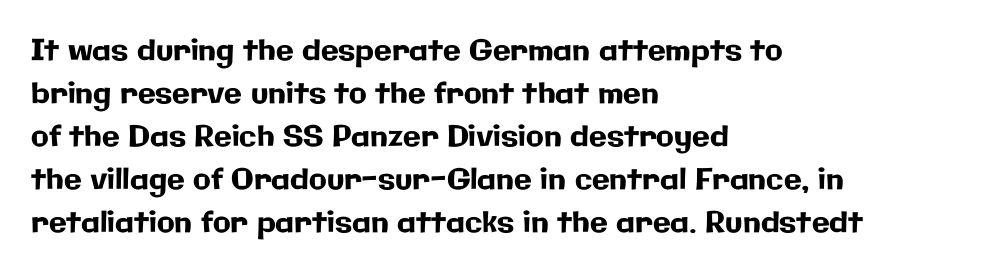
{"serif": "no", "italic": "no", "width": "normal", "stroke_contrast": "low", "x_height": "medium", "monospaced": "no", "underline": "no", "align": "left", "line_spacing": "normal", "line_spacing_ratio": 1.48, "letter_spacing": "normal", "letter_spacing_em": 0.0, "glyph_px": 29}
